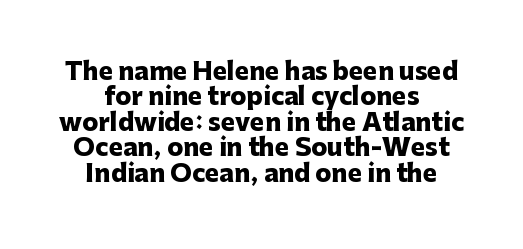
{"italic": "no", "bold": "yes", "underline": "no", "align": "center", "line_spacing": "tight", "line_spacing_ratio": 1.06, "letter_spacing": "normal", "letter_spacing_em": 0.0, "glyph_px": 24}
